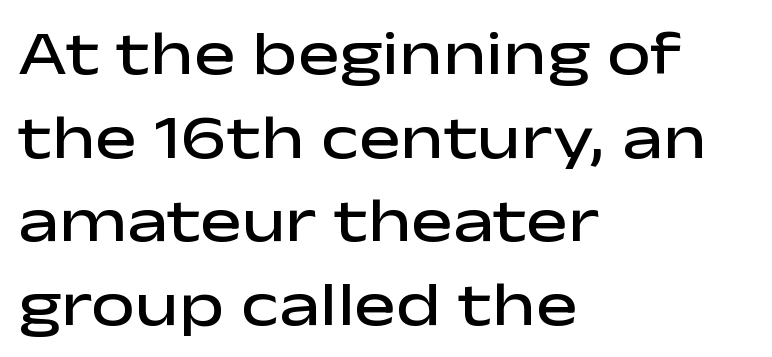
Designer's note — italics off, roman on. These lines are set flush left with a ragged right edge. The gap between lines stays unmarked. You can tell from the bare stems that sans-serif type was used. Firm but not heavy-handed strokes: this text is semibold. Regular leading.
